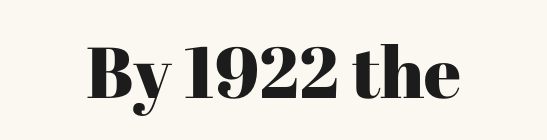
{"serif": "yes", "italic": "no", "width": "normal", "stroke_contrast": "high", "x_height": "medium", "monospaced": "no", "underline": "no", "align": "center", "letter_spacing": "normal", "letter_spacing_em": 0.0, "glyph_px": 72}
